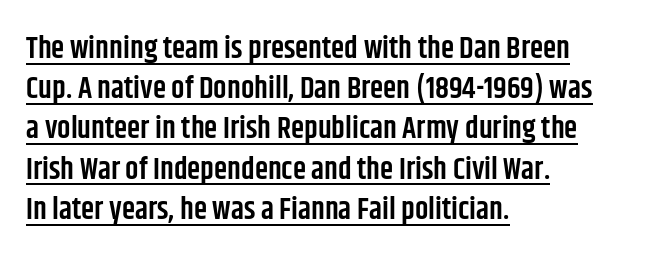
Q: Is the text bold? A: Semi-bold.
Q: Is the text italic (slanted)? A: No, it is upright.
Q: Is the typeface a serif or a sans-serif typeface? A: Sans-serif.
Q: Is the text underlined? A: Yes.
Q: How is the paragraph aligned? A: Left-aligned.
Q: Is the spacing between letters normal or unusually wide? A: Normal.
Q: Is the spacing between lines tight, normal or loose? A: Normal.
Q: Width (condensed, normal, or wide)? A: Condensed.
Q: Stroke contrast? A: Low.
Q: x-height? A: Large.
Q: Monospaced? A: No.
